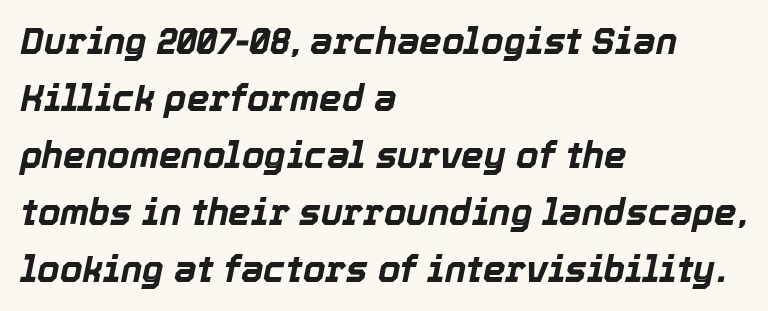
The image shows 36 px bold type, italic (leaning right); set left-aligned, normal line spacing (1.58x), normal letter spacing, not underlined; a medium x-height.
